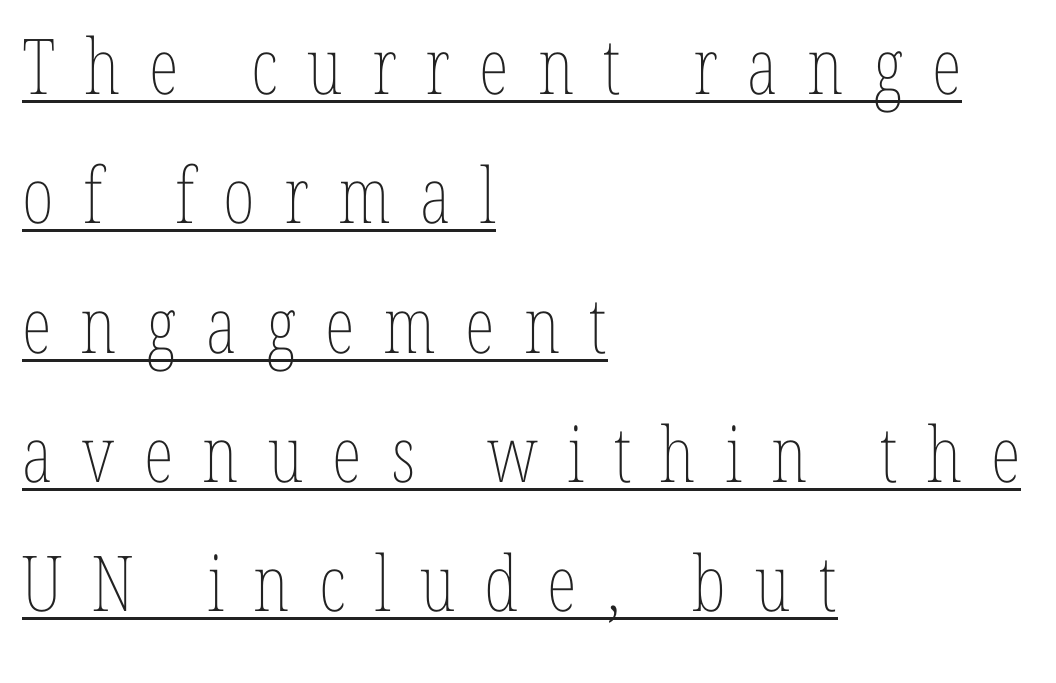
Q: Is the text bold? A: No.
Q: Is the text italic (slanted)? A: No, it is upright.
Q: Is the text underlined? A: Yes.
Q: How is the paragraph aligned? A: Left-aligned.
Q: Is the spacing between letters normal or unusually wide? A: Unusually wide.
Q: Is the spacing between lines tight, normal or loose? A: Normal.
Q: Width (condensed, normal, or wide)? A: Condensed.
Q: Stroke contrast? A: Low.
Q: x-height? A: Medium.
Q: Monospaced? A: No.
